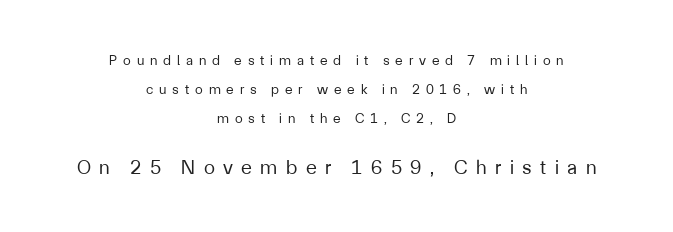
These lines stand farther apart than default settings would place them. Stems here are at most as thick as an everyday book face. Any mark beneath the type? The region is blank. The setting favours the middle, as headings and verse often do. The tracking jumps out immediately: characters are airy and widely separated.
